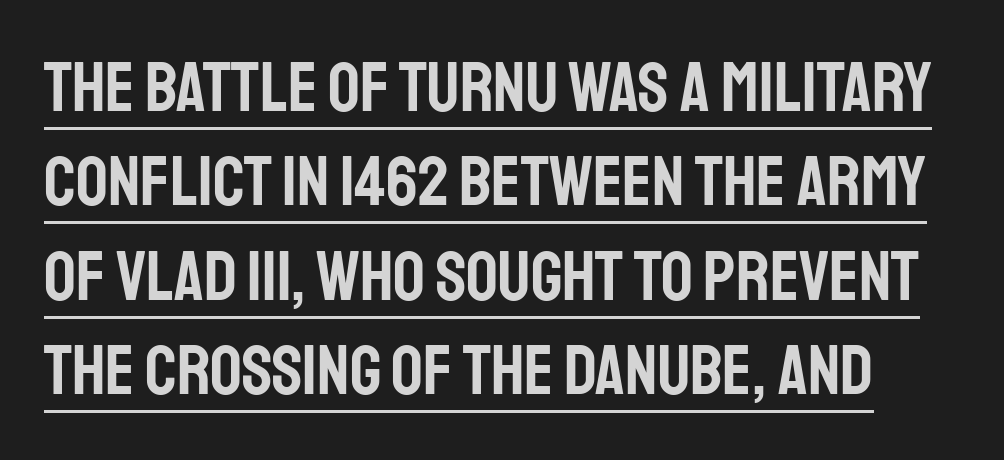
The image shows 70 px condensed sans-serif type, upright; set normal line spacing (1.35x), normal letter spacing, underlined; low stroke contrast and a large x-height.
